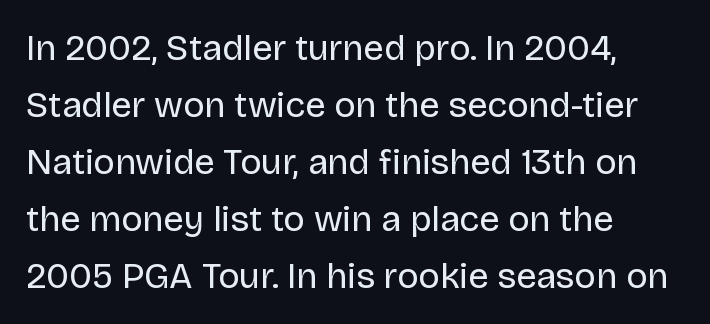
Q: Is the text bold? A: No.
Q: Is the text italic (slanted)? A: No, it is upright.
Q: Is the typeface a serif or a sans-serif typeface? A: Sans-serif.
Q: Is the text underlined? A: No.
Q: How is the paragraph aligned? A: Left-aligned.
Q: Is the spacing between letters normal or unusually wide? A: Normal.
Q: Is the spacing between lines tight, normal or loose? A: Normal.
Q: Width (condensed, normal, or wide)? A: Normal.
Q: Stroke contrast? A: Low.
Q: x-height? A: Large.
Q: Monospaced? A: No.
